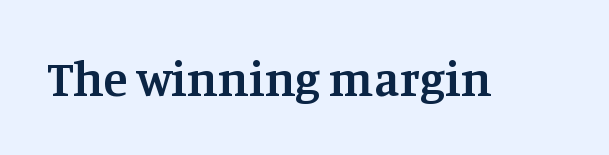
{"serif": "yes", "italic": "no", "bold": "semi", "weight": "semibold", "width": "normal", "stroke_contrast": "medium", "x_height": "large", "monospaced": "no", "underline": "no", "letter_spacing": "normal", "letter_spacing_em": 0.0, "glyph_px": 49}
